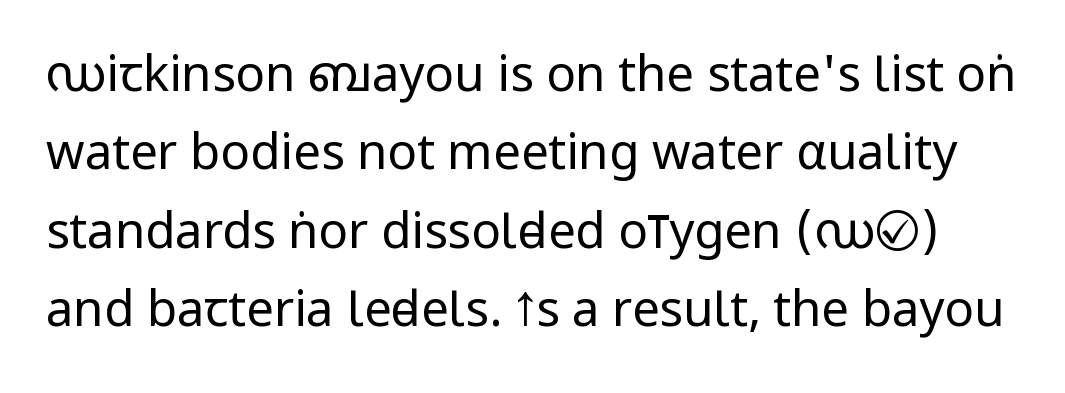
{"serif": "no", "italic": "no", "bold": "no", "weight": "regular", "width": "condensed", "stroke_contrast": "low", "x_height": "large", "monospaced": "no", "underline": "no", "line_spacing": "normal", "line_spacing_ratio": 1.6, "letter_spacing": "normal", "letter_spacing_em": 0.0, "glyph_px": 49}
